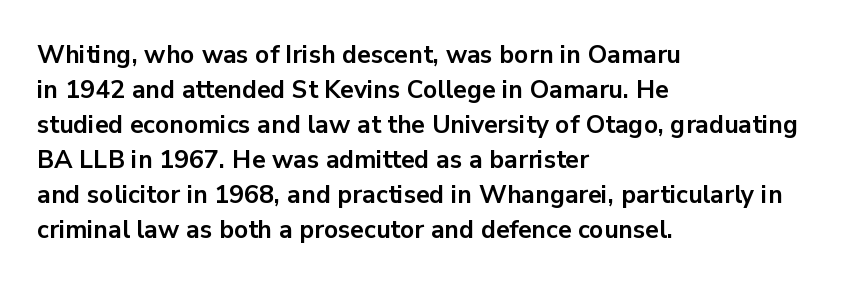
The image shows 25 px bold type, upright; set left-aligned, normal line spacing (1.4x), normal letter spacing, not underlined.
